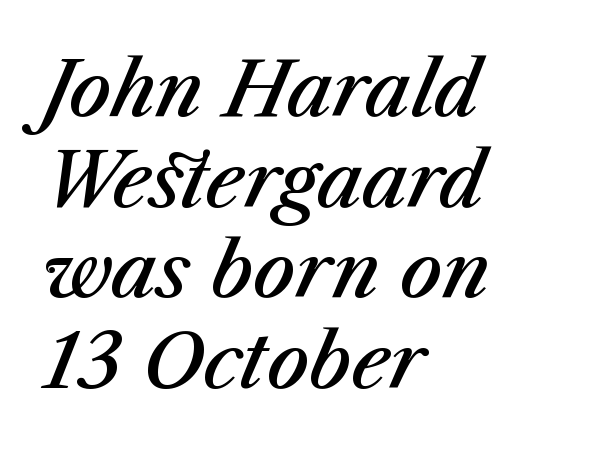
The image shows 75 px semibold type, italic (leaning right); set left-aligned, line spacing 1.21x, normal letter spacing, not underlined; medium stroke contrast and a medium x-height.
